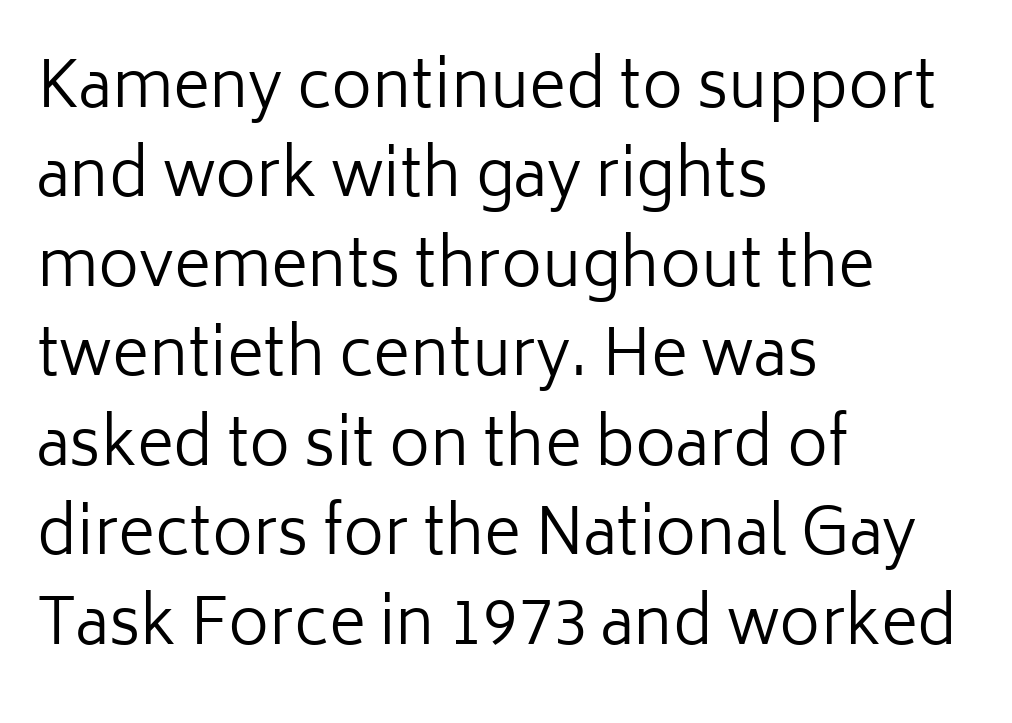
{"serif": "no", "italic": "no", "bold": "no", "weight": "regular", "width": "normal", "stroke_contrast": "low", "x_height": "medium", "monospaced": "no", "underline": "no", "align": "left", "line_spacing": "normal", "line_spacing_ratio": 1.42, "letter_spacing": "normal", "letter_spacing_em": 0.0, "glyph_px": 63}
